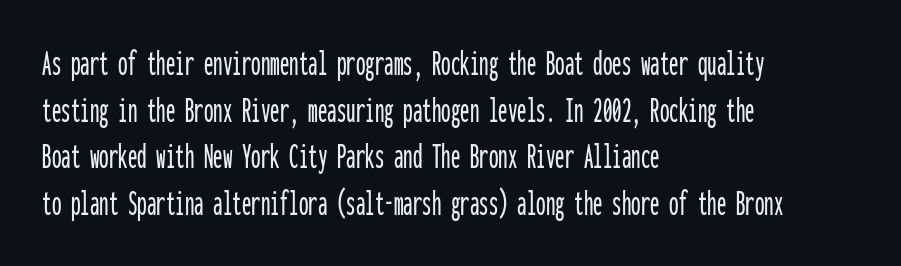
The image shows 38 px condensed sans-serif type, upright, monospaced; set left-aligned, line spacing 1.23x, normal letter spacing, not underlined; low stroke contrast and a medium x-height.
